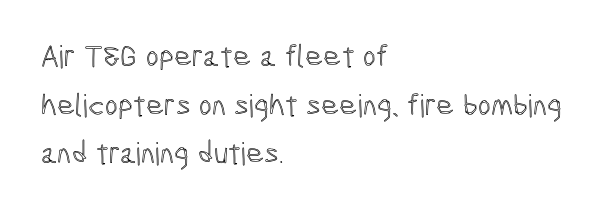
Q: Is the text italic (slanted)? A: No, it is upright.
Q: Is the text underlined? A: No.
Q: How is the paragraph aligned? A: Left-aligned.
Q: Is the spacing between letters normal or unusually wide? A: Normal.
Q: Is the spacing between lines tight, normal or loose? A: Normal.
Q: Width (condensed, normal, or wide)? A: Condensed.
Q: x-height? A: Medium.
Q: Monospaced? A: No.
